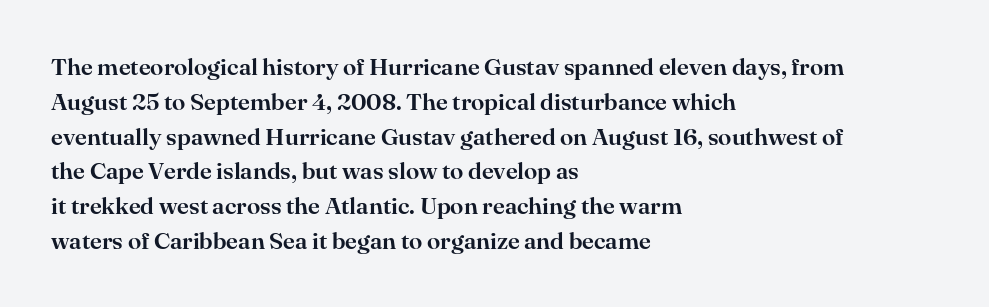
The image shows 24 px text type, upright; set left-aligned, normal line spacing (1.45x), normal letter spacing, not underlined.
